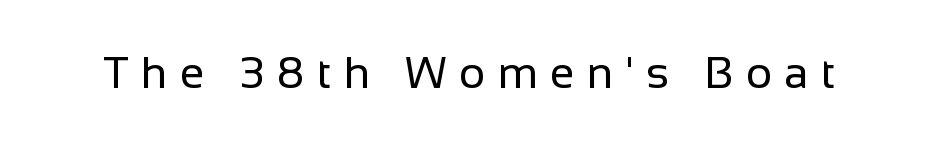
{"serif": "no", "italic": "no", "bold": "no", "weight": "regular", "width": "normal", "stroke_contrast": "low", "x_height": "medium", "monospaced": "no", "underline": "no", "letter_spacing": "wide", "letter_spacing_em": 0.27, "glyph_px": 45}
